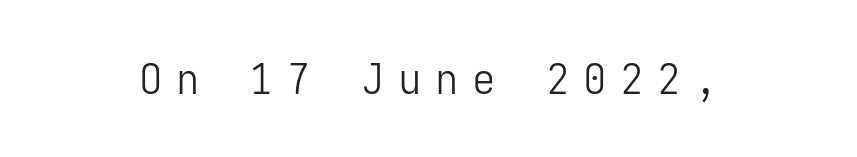
Q: Is the text bold? A: No.
Q: Is the text italic (slanted)? A: No, it is upright.
Q: Is the typeface a serif or a sans-serif typeface? A: Sans-serif.
Q: Is the text underlined? A: No.
Q: Is the spacing between letters normal or unusually wide? A: Unusually wide.
Q: Width (condensed, normal, or wide)? A: Condensed.
Q: Stroke contrast? A: Low.
Q: x-height? A: Medium.
Q: Monospaced? A: Yes.
